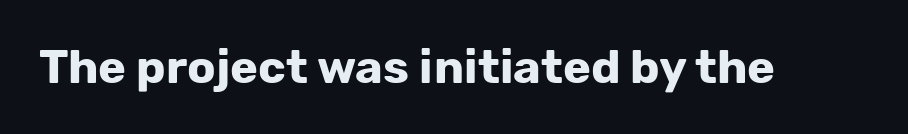
The image shows 47 px bold sans-serif type, upright; set normal letter spacing, not underlined; low stroke contrast and a medium x-height.
